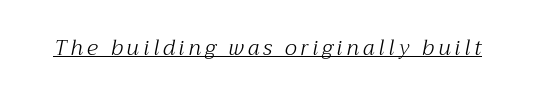
{"italic": "yes", "lean": "right", "slant_degrees": 12, "bold": "no", "underline": "yes", "glyph_px": 21}
